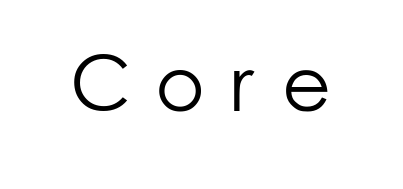
The image shows 80 px light sans-serif type, upright; set unusually wide letter spacing (+0.3 em), not underlined; low stroke contrast and a medium x-height.
